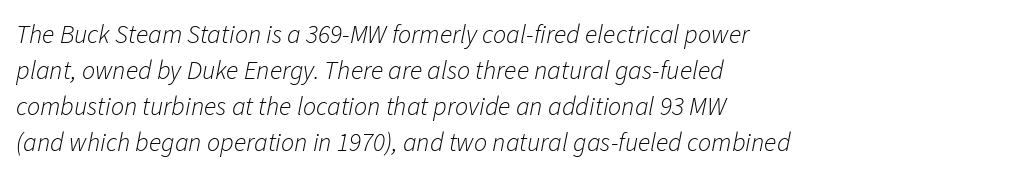
Q: Is the text bold? A: No.
Q: Is the text italic (slanted)? A: Yes, it leans right by about 11 degrees.
Q: Is the text underlined? A: No.
Q: How is the paragraph aligned? A: Left-aligned.
Q: Is the spacing between letters normal or unusually wide? A: Normal.
Q: Is the spacing between lines tight, normal or loose? A: Normal.
